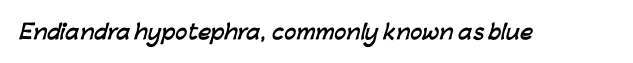
{"bold": "yes", "underline": "no", "letter_spacing": "normal", "letter_spacing_em": 0.0, "glyph_px": 20}
